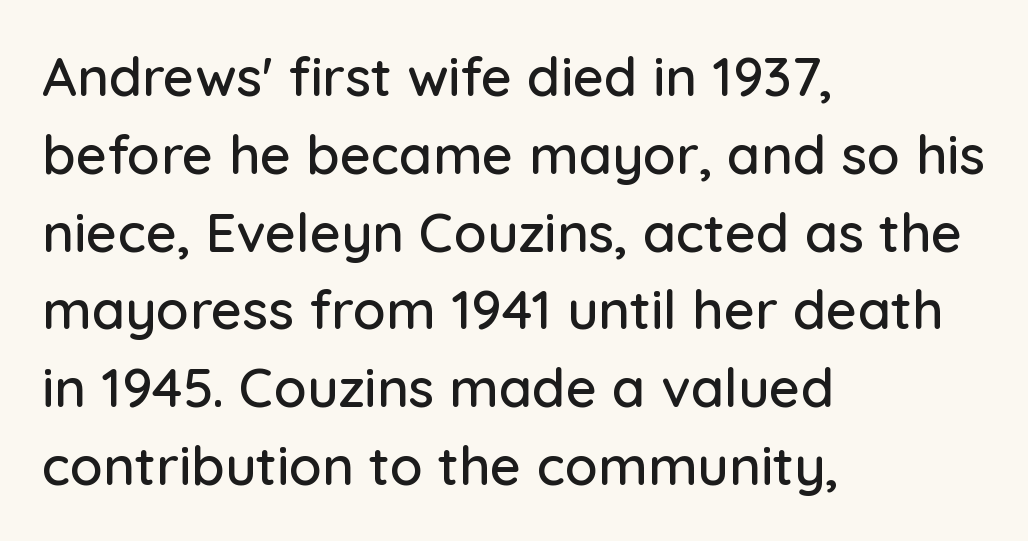
Q: Is the text italic (slanted)? A: No, it is upright.
Q: Is the typeface a serif or a sans-serif typeface? A: Sans-serif.
Q: Is the text underlined? A: No.
Q: How is the paragraph aligned? A: Left-aligned.
Q: Is the spacing between letters normal or unusually wide? A: Normal.
Q: Is the spacing between lines tight, normal or loose? A: Normal.
Q: Width (condensed, normal, or wide)? A: Normal.
Q: Stroke contrast? A: Low.
Q: x-height? A: Medium.
Q: Monospaced? A: No.
